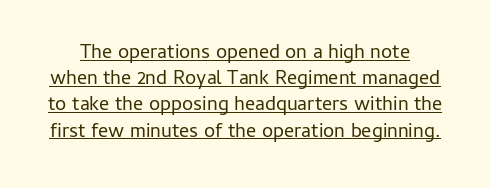
Characters follow at the spacing the type designer built in. Check the space under the baseline: a stroke is drawn there. Is there any slant? The stems are plumb. The vertical gap from one line to the next is medium. Stem width sits at or under what a default text font uses.
